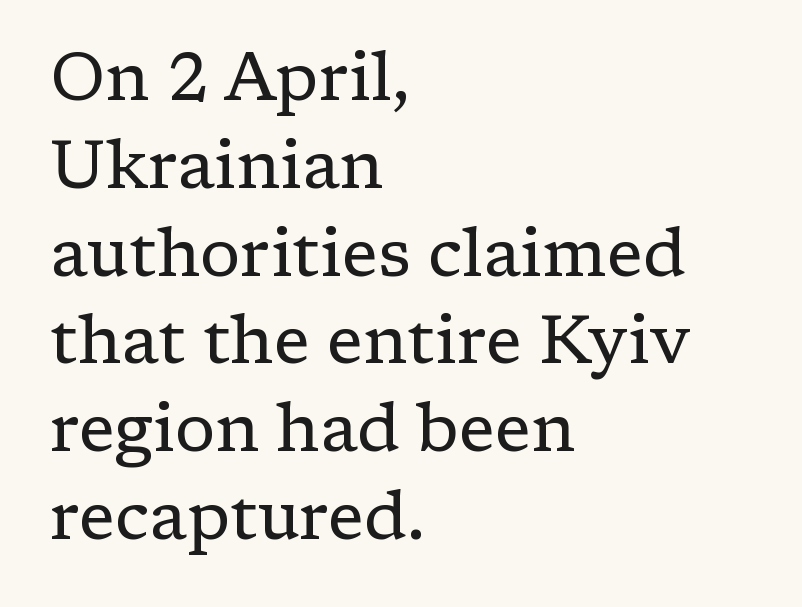
Look at the bottom of the vertical strokes: they flare into serifs here. Does the copy run flush right? No — it runs flush left. Is this a fixed-width face? No — the glyphs have proportional, varying widths. Heft: none added — not bold. Clear beneath every line of the passage. Every character sits straight up, as roman type does.
